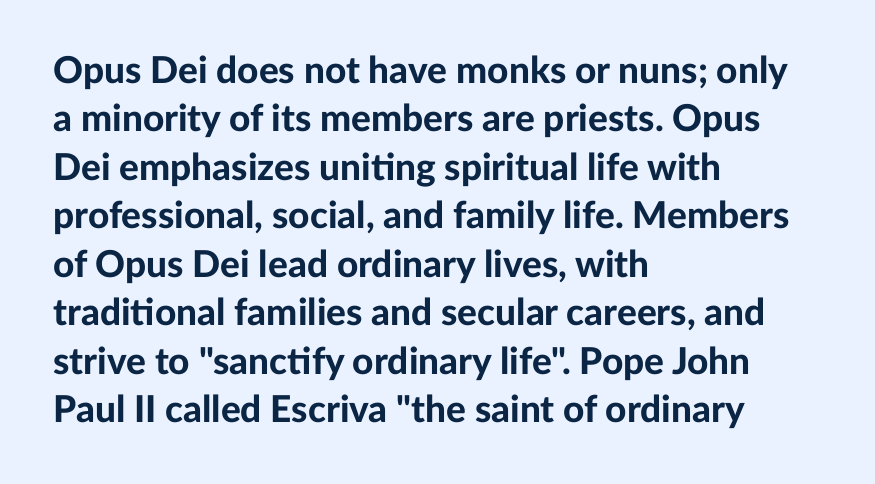
The image shows 37 px bold sans-serif type, upright; set left-aligned, normal line spacing (1.31x), normal letter spacing, not underlined; low stroke contrast and a medium x-height.
